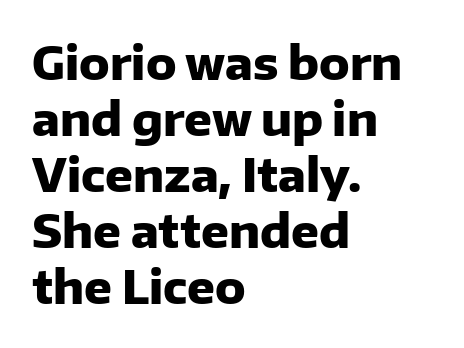
The compositor pushed each line to the left boundary. Only glyphs here, with clear space below each row. Tracking value appears to be zero — textbook default spacing. This sample has the flowing, uneven cadence of proportional lettering.
